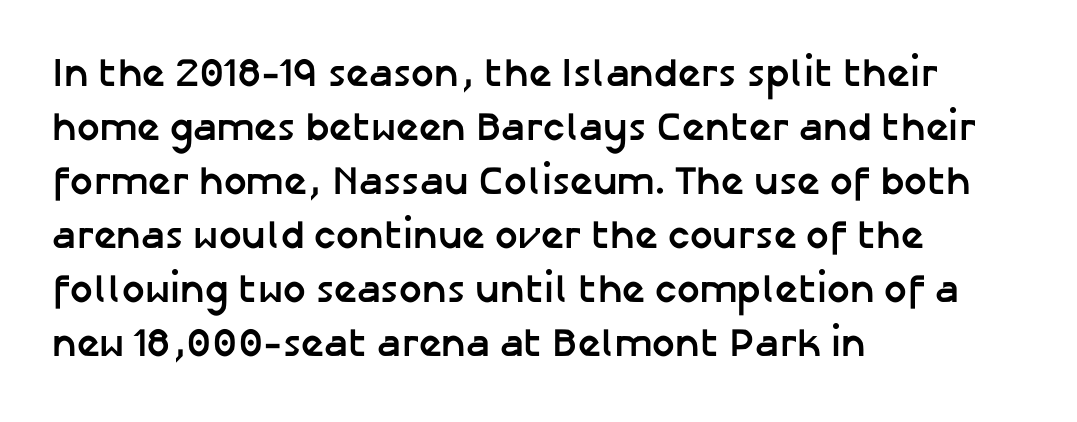
The image shows 40 px semibold sans-serif type, upright; set left-aligned, normal line spacing (1.35x), normal letter spacing, not underlined; low stroke contrast and a medium x-height.
